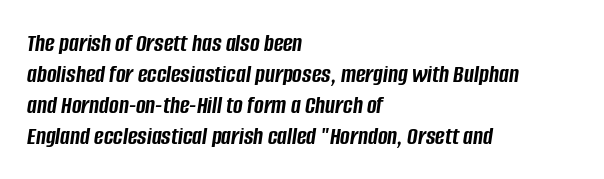
Q: Is the text bold? A: Yes.
Q: Is the text italic (slanted)? A: Yes, it leans right by about 8 degrees.
Q: Is the text underlined? A: No.
Q: How is the paragraph aligned? A: Left-aligned.
Q: Is the spacing between letters normal or unusually wide? A: Normal.
